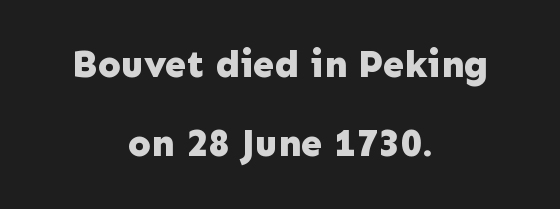
Is the type bold? Yes — the strokes are clearly thick and heavy. Notice how the passage keeps no hard edge, just a central spine. What kind of face is this? One without serifs — a sans. Vertically, the passage feels expansive, rows floating well apart.
